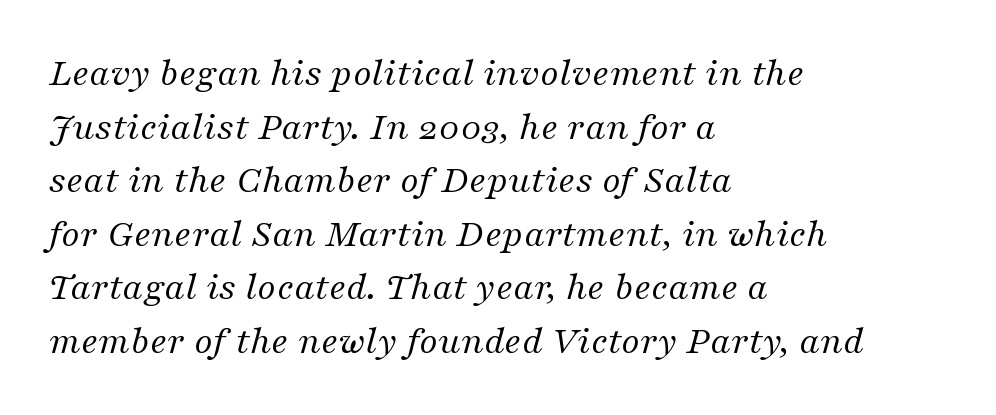
{"serif": "yes", "italic": "yes", "lean": "right", "slant_degrees": 16, "bold": "no", "weight": "regular", "width": "normal", "stroke_contrast": "medium", "x_height": "medium", "monospaced": "no", "underline": "no", "align": "left", "line_spacing": "normal", "line_spacing_ratio": 1.34, "letter_spacing": "normal", "letter_spacing_em": 0.0, "glyph_px": 40}
